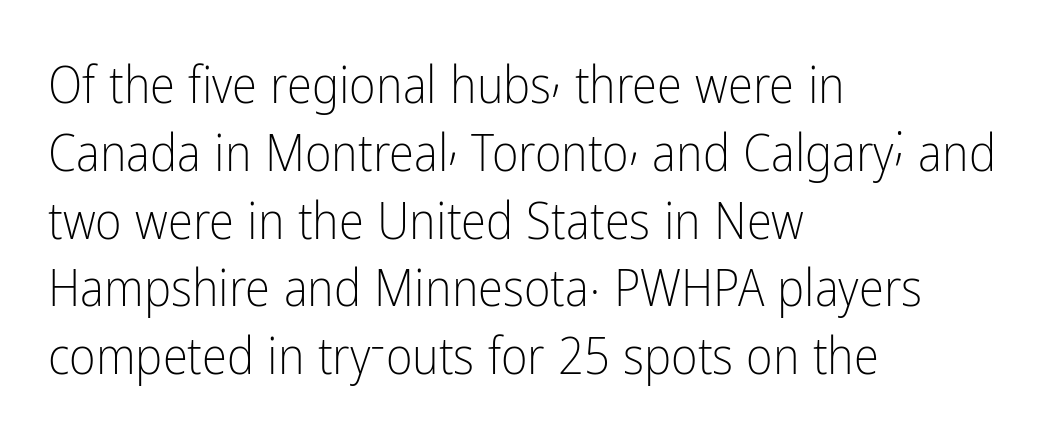
Q: Is the text bold? A: No.
Q: Is the text italic (slanted)? A: No, it is upright.
Q: Is the typeface a serif or a sans-serif typeface? A: Sans-serif.
Q: Is the text underlined? A: No.
Q: How is the paragraph aligned? A: Left-aligned.
Q: Is the spacing between letters normal or unusually wide? A: Normal.
Q: Is the spacing between lines tight, normal or loose? A: Normal.
Q: Width (condensed, normal, or wide)? A: Condensed.
Q: Stroke contrast? A: Low.
Q: x-height? A: Medium.
Q: Monospaced? A: No.
